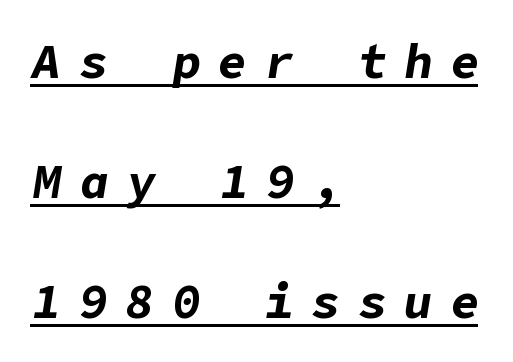
Q: Is the text bold? A: Yes.
Q: Is the text italic (slanted)? A: Yes, it leans right by about 9 degrees.
Q: Is the text underlined? A: Yes.
Q: How is the paragraph aligned? A: Left-aligned.
Q: Is the spacing between letters normal or unusually wide? A: Unusually wide.
Q: Is the spacing between lines tight, normal or loose? A: Loose.
Q: Width (condensed, normal, or wide)? A: Normal.
Q: Stroke contrast? A: Low.
Q: x-height? A: Medium.
